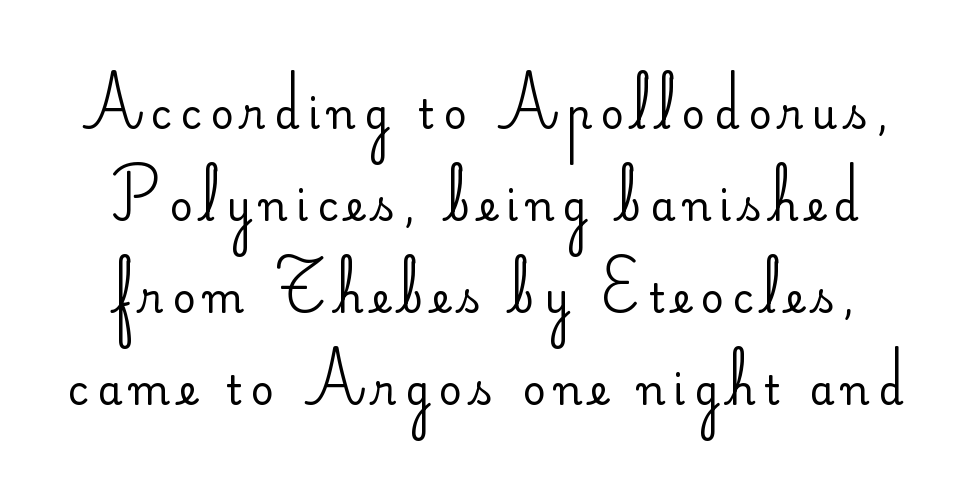
{"serif": "no", "italic": "no", "bold": "no", "weight": "regular", "width": "normal", "stroke_contrast": "low", "x_height": "small", "monospaced": "no", "underline": "no", "line_spacing": "loose", "line_spacing_ratio": 2.3, "letter_spacing": "wide", "letter_spacing_em": 0.22, "glyph_px": 40}
